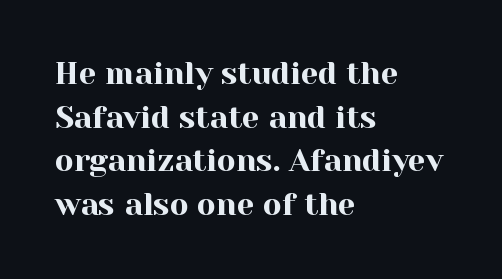
Q: Is the text italic (slanted)? A: No, it is upright.
Q: Is the typeface a serif or a sans-serif typeface? A: Serif.
Q: Is the text underlined? A: No.
Q: How is the paragraph aligned? A: Left-aligned.
Q: Is the spacing between letters normal or unusually wide? A: Normal.
Q: Is the spacing between lines tight, normal or loose? A: Normal.
Q: Width (condensed, normal, or wide)? A: Normal.
Q: x-height? A: Medium.
Q: Monospaced? A: No.
